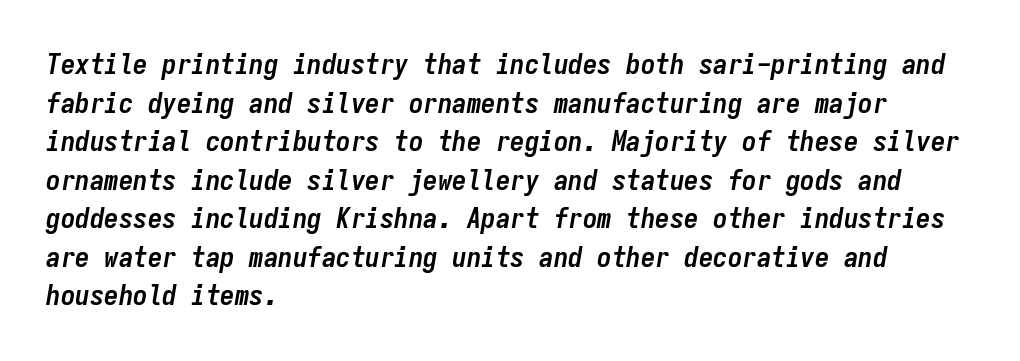
The image shows 29 px semibold, condensed type, italic (leaning right), monospaced; set left-aligned, normal line spacing (1.33x), normal letter spacing, not underlined; low stroke contrast and a medium x-height.
